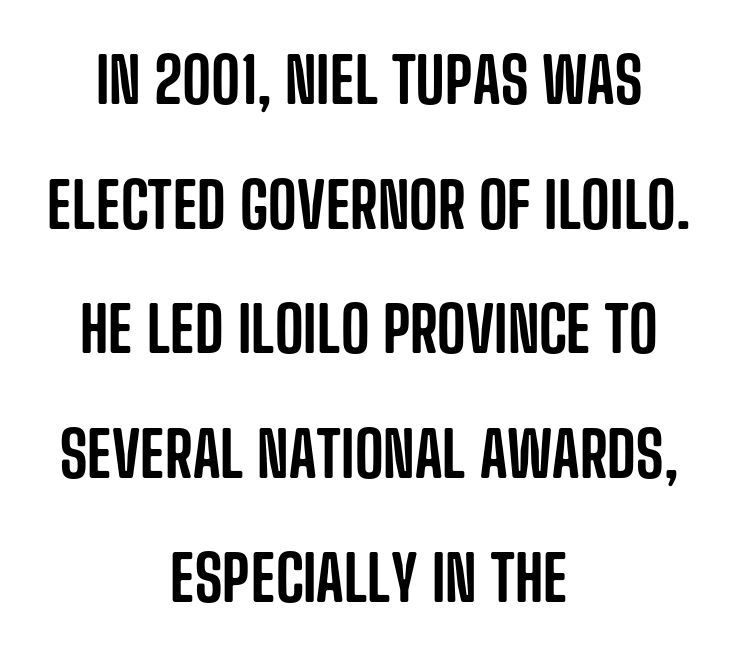
{"serif": "no", "italic": "no", "width": "condensed", "stroke_contrast": "low", "x_height": "large", "monospaced": "no", "underline": "no", "align": "center", "line_spacing": "loose", "line_spacing_ratio": 2.01, "letter_spacing": "normal", "letter_spacing_em": 0.0, "glyph_px": 62}
